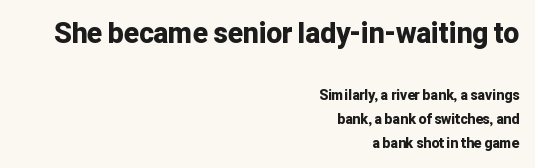
The image shows 28 px bold sans-serif type, upright; set right-aligned, normal line spacing (1.7x), normal letter spacing, not underlined; the first (top) block is 2.0x larger; low stroke contrast and a medium x-height.
